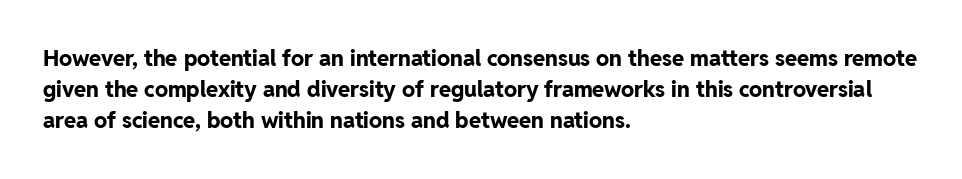
{"italic": "no", "bold": "yes", "underline": "no", "align": "left", "line_spacing": "normal", "line_spacing_ratio": 1.41, "letter_spacing": "normal", "letter_spacing_em": 0.0, "glyph_px": 22}
